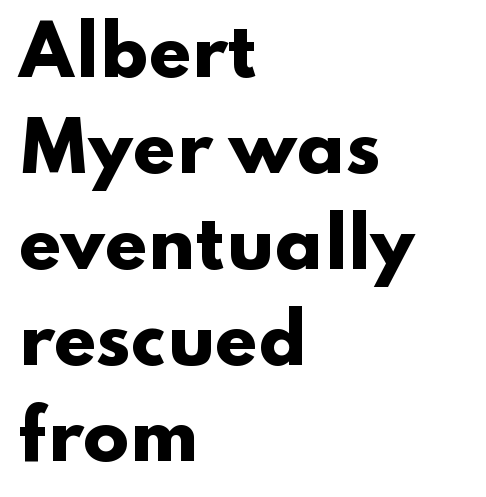
{"serif": "no", "italic": "no", "bold": "yes", "weight": "heavy", "width": "wide", "stroke_contrast": "low", "x_height": "small", "monospaced": "no", "underline": "no", "align": "left", "line_spacing": "normal", "line_spacing_ratio": 1.41, "letter_spacing": "normal", "letter_spacing_em": 0.0, "glyph_px": 68}
